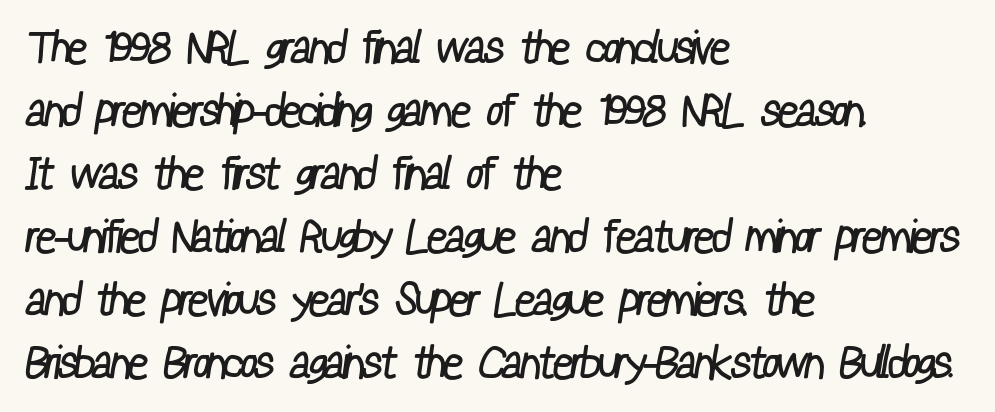
The image shows 45 px regular-weight, condensed sans-serif type; set left-aligned, normal line spacing (1.4x), normal letter spacing, not underlined; low stroke contrast and a medium x-height.
